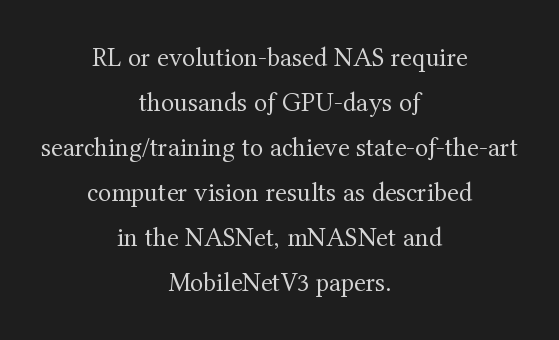
{"italic": "no", "bold": "no", "underline": "no", "align": "center", "line_spacing": "normal", "line_spacing_ratio": 1.67, "letter_spacing": "normal", "letter_spacing_em": 0.0, "glyph_px": 27}
